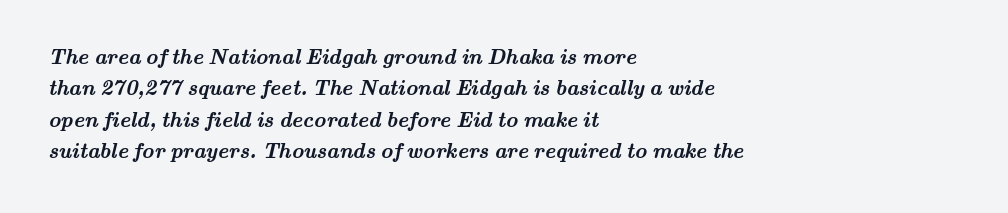
The image shows 21 px bold type; set left-aligned, normal line spacing (1.5x), normal letter spacing, not underlined.
